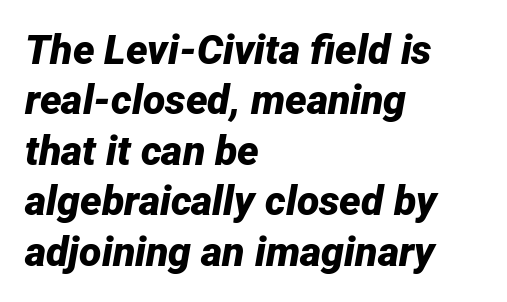
Q: Is the text bold? A: Yes.
Q: Is the text italic (slanted)? A: Yes, it leans right by about 12 degrees.
Q: Is the text underlined? A: No.
Q: How is the paragraph aligned? A: Left-aligned.
Q: Is the spacing between letters normal or unusually wide? A: Normal.
Q: Width (condensed, normal, or wide)? A: Normal.
Q: Stroke contrast? A: Low.
Q: x-height? A: Medium.
Q: Monospaced? A: No.
